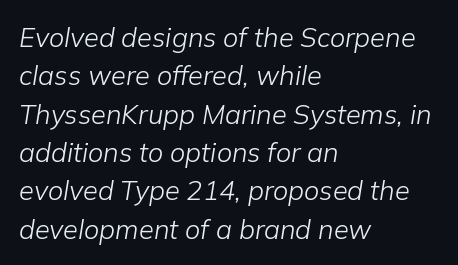
{"italic": "yes", "lean": "right", "slant_degrees": 9, "bold": "no", "underline": "no", "align": "left", "line_spacing": "normal", "line_spacing_ratio": 1.42, "letter_spacing": "normal", "letter_spacing_em": 0.0, "glyph_px": 27}
